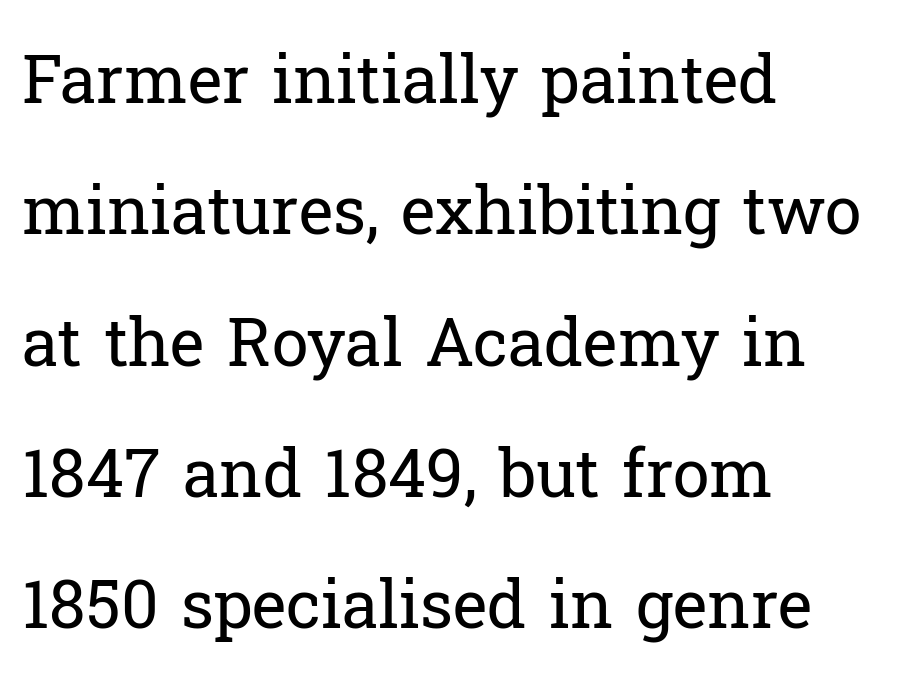
The image shows 66 px regular-weight serif type, upright; set left-aligned, loose line spacing (1.99x), normal letter spacing, not underlined; low stroke contrast and a medium x-height.
